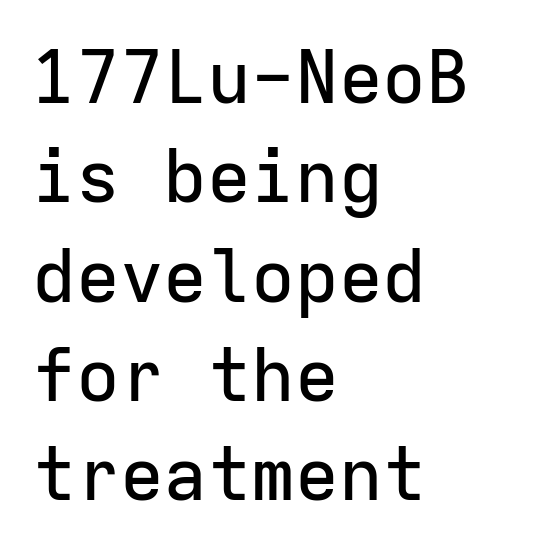
The image shows 73 px sans-serif type, upright, monospaced; set left-aligned, normal line spacing (1.36x), normal letter spacing, not underlined; low stroke contrast and a medium x-height.
